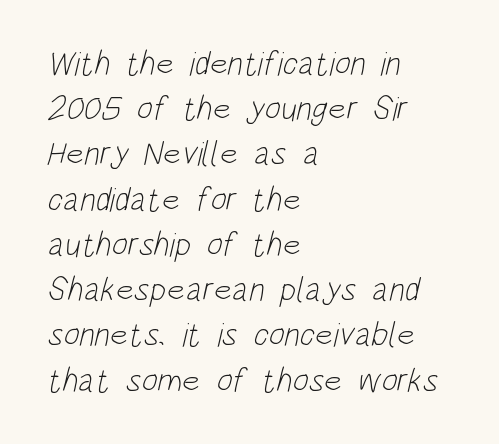
{"serif": "no", "bold": "no", "weight": "light", "width": "condensed", "stroke_contrast": "low", "x_height": "large", "monospaced": "no", "underline": "no", "align": "left", "line_spacing": "normal", "line_spacing_ratio": 1.33, "letter_spacing": "normal", "letter_spacing_em": 0.0, "glyph_px": 34}
